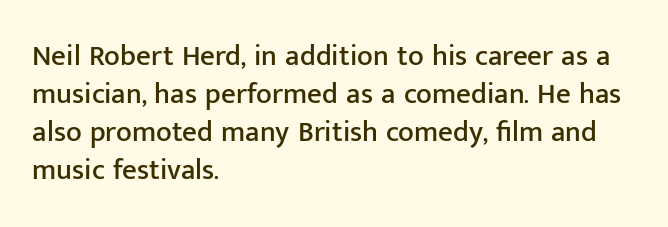
The image shows 29 px sans-serif type, upright; set left-aligned, normal line spacing (1.31x), normal letter spacing, not underlined; low stroke contrast and a medium x-height.
